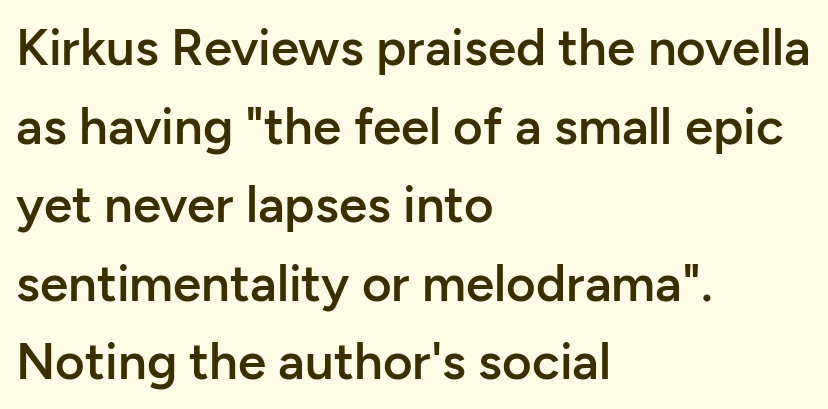
Does the lettering tilt? It doesn't — this is upright. The font is running at a semibold setting, under full bold. Nobody drew a line under any word here. Nope, no serifs anywhere on these letters.
